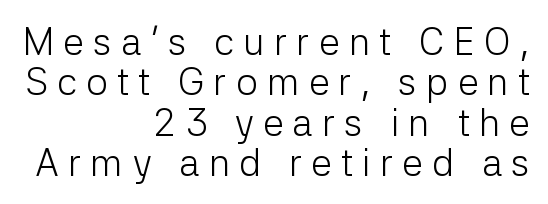
Q: Is the text bold? A: No.
Q: Is the text italic (slanted)? A: No, it is upright.
Q: Is the typeface a serif or a sans-serif typeface? A: Sans-serif.
Q: Is the text underlined? A: No.
Q: How is the paragraph aligned? A: Right-aligned.
Q: Is the spacing between letters normal or unusually wide? A: Unusually wide.
Q: Is the spacing between lines tight, normal or loose? A: Tight.
Q: Width (condensed, normal, or wide)? A: Normal.
Q: Stroke contrast? A: Low.
Q: x-height? A: Medium.
Q: Monospaced? A: No.
